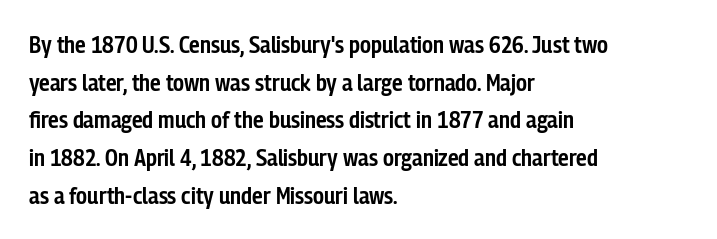
{"italic": "no", "bold": "semi", "underline": "no", "align": "left", "line_spacing": "normal", "line_spacing_ratio": 1.57, "letter_spacing": "normal", "letter_spacing_em": 0.0, "glyph_px": 24}
